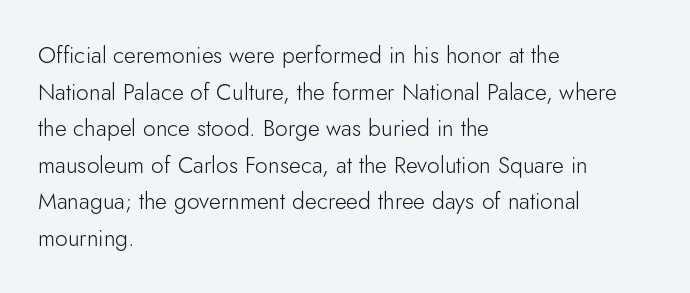
Q: Is the text bold? A: No.
Q: Is the text italic (slanted)? A: No, it is upright.
Q: Is the text underlined? A: No.
Q: How is the paragraph aligned? A: Left-aligned.
Q: Is the spacing between letters normal or unusually wide? A: Normal.
Q: Is the spacing between lines tight, normal or loose? A: Normal.
